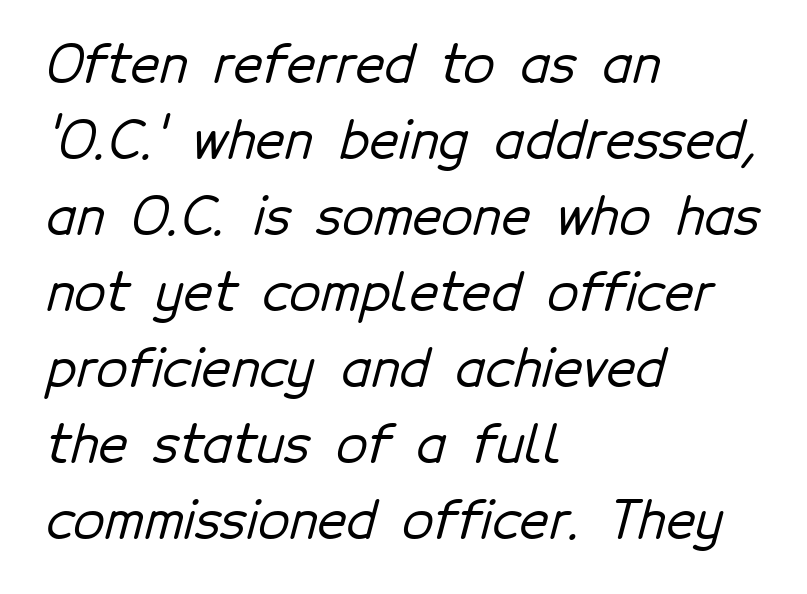
Q: Is the typeface a serif or a sans-serif typeface? A: Sans-serif.
Q: Is the text underlined? A: No.
Q: How is the paragraph aligned? A: Left-aligned.
Q: Is the spacing between letters normal or unusually wide? A: Normal.
Q: Is the spacing between lines tight, normal or loose? A: Normal.
Q: Width (condensed, normal, or wide)? A: Normal.
Q: Stroke contrast? A: Low.
Q: x-height? A: Medium.
Q: Monospaced? A: No.
